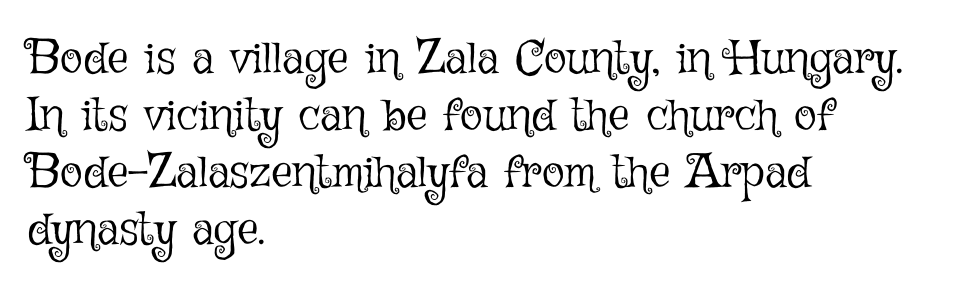
{"italic": "no", "bold": "no", "weight": "light", "width": "normal", "stroke_contrast": "low", "x_height": "medium", "monospaced": "no", "underline": "no", "align": "left", "line_spacing_ratio": 1.21, "letter_spacing": "normal", "letter_spacing_em": 0.0, "glyph_px": 47}
